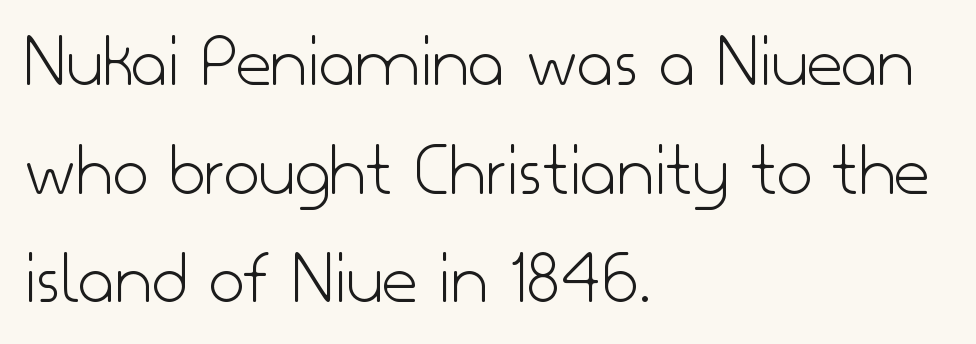
{"serif": "no", "italic": "no", "bold": "no", "weight": "light", "width": "normal", "stroke_contrast": "low", "x_height": "small", "monospaced": "no", "underline": "no", "align": "left", "line_spacing": "normal", "line_spacing_ratio": 1.41, "letter_spacing": "normal", "letter_spacing_em": 0.0, "glyph_px": 77}
